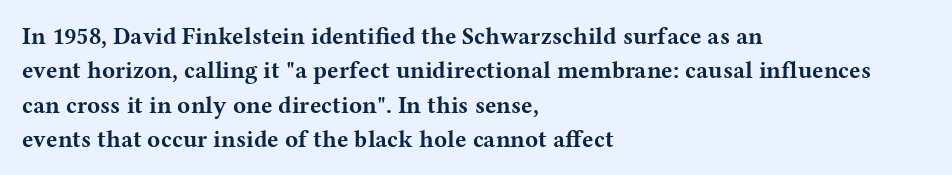
Q: Is the text bold? A: Yes.
Q: Is the text italic (slanted)? A: No, it is upright.
Q: Is the text underlined? A: No.
Q: How is the paragraph aligned? A: Left-aligned.
Q: Is the spacing between letters normal or unusually wide? A: Normal.
Q: Is the spacing between lines tight, normal or loose? A: Normal.
